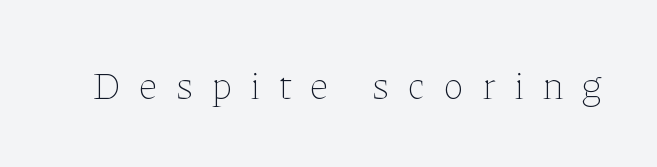
The image shows 39 px thin type, upright; set unusually wide letter spacing (+0.48 em), not underlined; low stroke contrast and a medium x-height.
